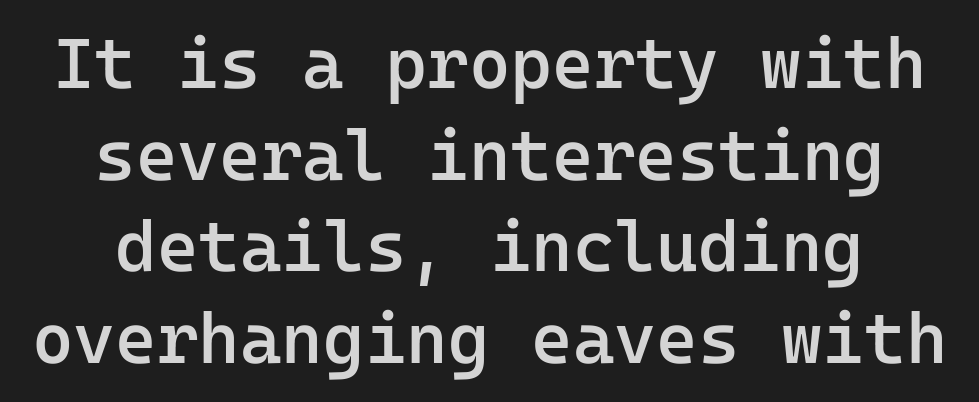
Q: Is the text bold? A: Semi-bold.
Q: Is the text italic (slanted)? A: No, it is upright.
Q: Is the typeface a serif or a sans-serif typeface? A: Sans-serif.
Q: Is the text underlined? A: No.
Q: How is the paragraph aligned? A: Centered.
Q: Is the spacing between letters normal or unusually wide? A: Normal.
Q: Is the spacing between lines tight, normal or loose? A: Normal.
Q: Width (condensed, normal, or wide)? A: Normal.
Q: Stroke contrast? A: Low.
Q: x-height? A: Medium.
Q: Monospaced? A: Yes.
